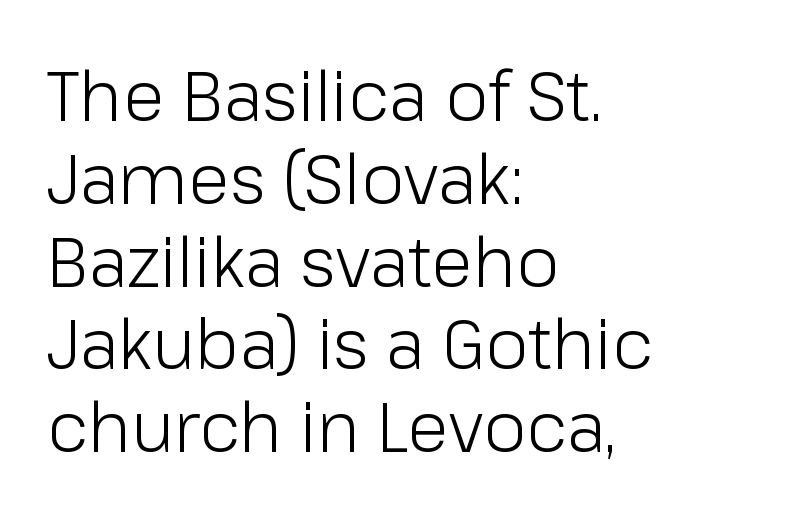
Honestly, the letter spacing is just normal — you wouldn't notice it. Bare-footed words on every line. A classic flush-left, rag-right setting is used for this passage. Each stroke keeps to a modest, everyday thickness or less. I'd call this a sans setting — the letters go barefoot. This is the regular roman posture of the typeface.
